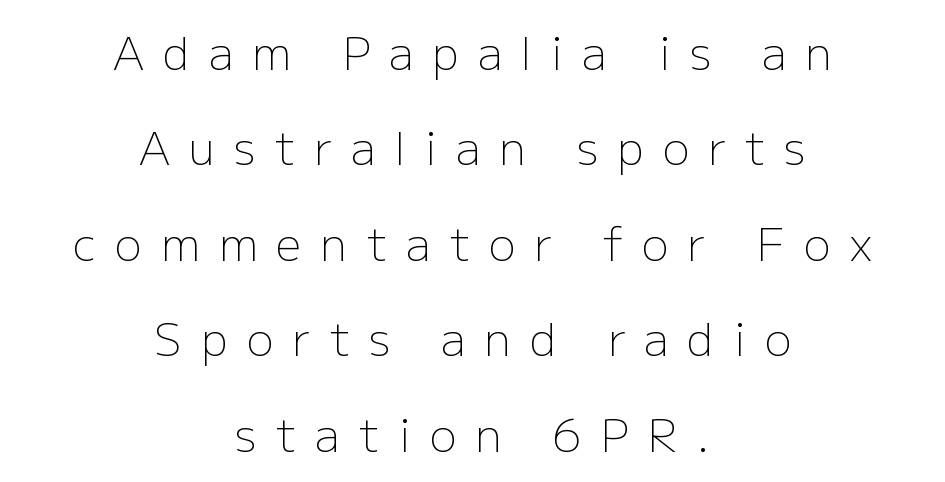
Line starts and ends both wander, symmetrically. The letters stand upright; this is a roman face. Bare-footed words on every line. Observe the absence of serifs on each vertical stroke in this sample. The gaps between neighbouring characters are conspicuously large. Each stroke keeps to a modest, everyday thickness or less.
